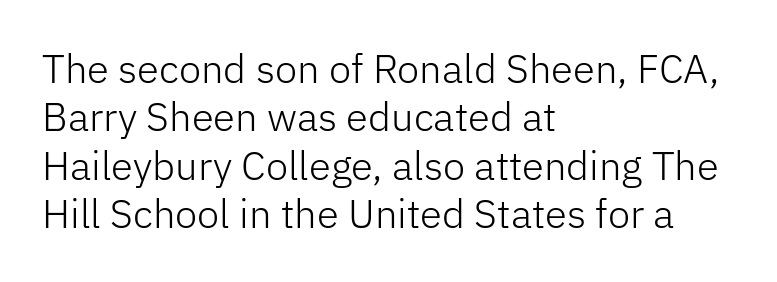
This sample uses plain, unmodified letter spacing. Varying glyph widths throughout — classic text-font behaviour. Classification — sans serif. The lettering holds an erect, upright posture throughout. The letters look calm and open, with moderate or lighter stems. The compositor pushed each line to the left boundary.
